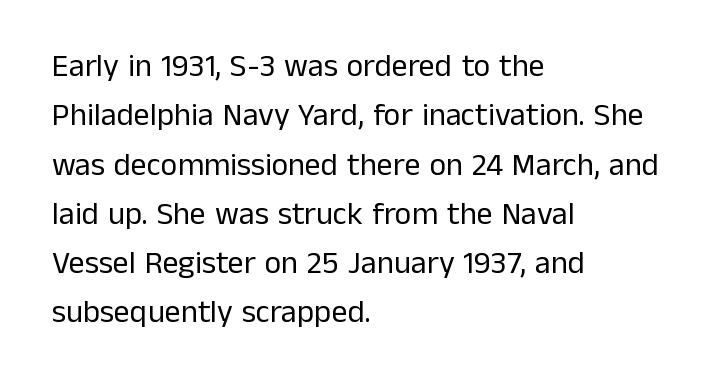
Q: Is the text bold? A: No.
Q: Is the text italic (slanted)? A: No, it is upright.
Q: Is the typeface a serif or a sans-serif typeface? A: Sans-serif.
Q: Is the text underlined? A: No.
Q: How is the paragraph aligned? A: Left-aligned.
Q: Is the spacing between letters normal or unusually wide? A: Normal.
Q: Is the spacing between lines tight, normal or loose? A: Normal.
Q: Width (condensed, normal, or wide)? A: Normal.
Q: Stroke contrast? A: Low.
Q: x-height? A: Medium.
Q: Monospaced? A: No.
